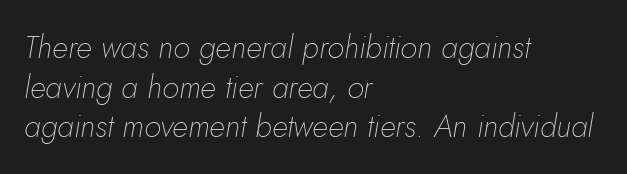
Q: Is the text bold? A: No.
Q: Is the text italic (slanted)? A: Yes, it leans right by about 5 degrees.
Q: Is the text underlined? A: No.
Q: How is the paragraph aligned? A: Left-aligned.
Q: Is the spacing between letters normal or unusually wide? A: Normal.
Q: Is the spacing between lines tight, normal or loose? A: Normal.
Q: Width (condensed, normal, or wide)? A: Normal.
Q: Stroke contrast? A: Low.
Q: x-height? A: Small.
Q: Monospaced? A: No.
